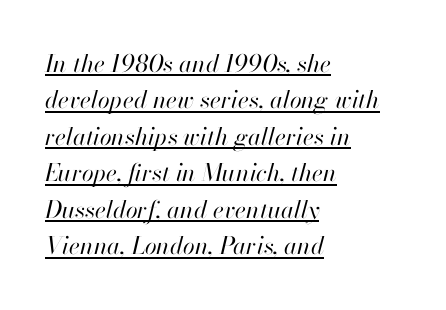
Q: Is the text bold? A: No.
Q: Is the text italic (slanted)? A: Yes, it leans right by about 13 degrees.
Q: Is the text underlined? A: Yes.
Q: How is the paragraph aligned? A: Left-aligned.
Q: Is the spacing between letters normal or unusually wide? A: Normal.
Q: Is the spacing between lines tight, normal or loose? A: Normal.
